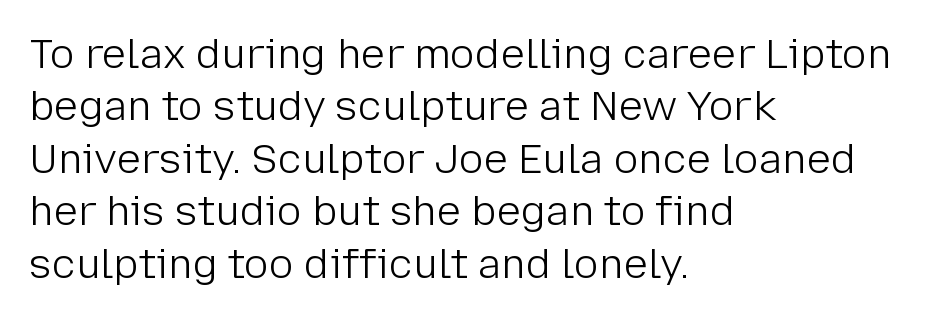
The image shows 41 px light sans-serif type, upright; set left-aligned, normal line spacing (1.28x), normal letter spacing, not underlined; low stroke contrast and a medium x-height.
